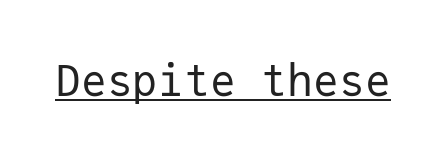
{"serif": "no", "italic": "no", "bold": "no", "weight": "regular", "width": "normal", "stroke_contrast": "low", "x_height": "medium", "monospaced": "yes", "underline": "yes", "letter_spacing": "normal", "letter_spacing_em": 0.0, "glyph_px": 43}
